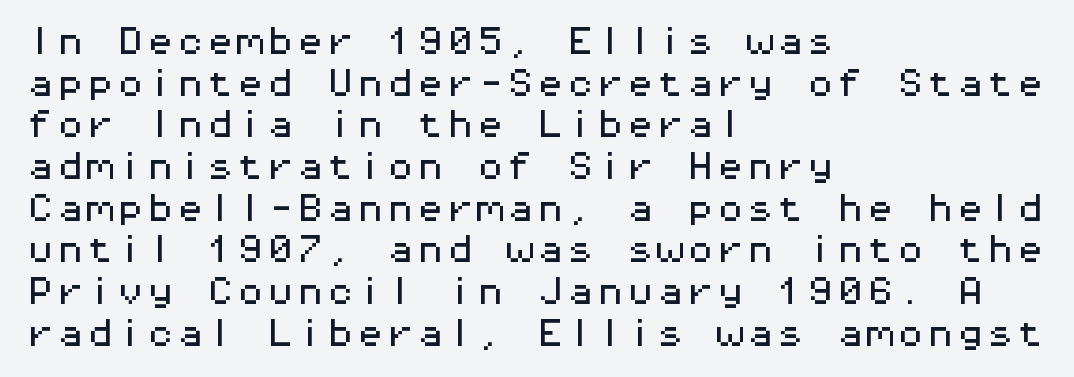
The rendering keeps characters at their native spacing. Horizontal alignment here is leftward, the default for most running prose. The passage shown is not underscored anywhere. This rendering employs a face without finishing strokes, i.e., a sans-serif.
